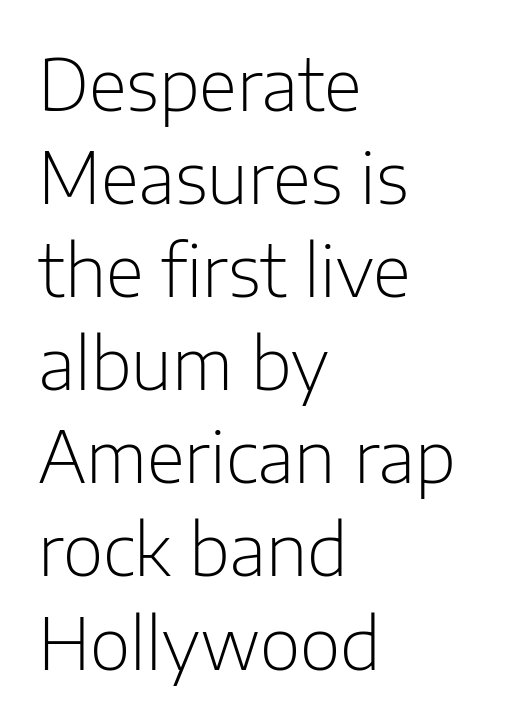
{"serif": "no", "italic": "no", "bold": "no", "weight": "light", "width": "normal", "stroke_contrast": "low", "x_height": "medium", "monospaced": "no", "underline": "no", "align": "left", "line_spacing": "normal", "line_spacing_ratio": 1.33, "letter_spacing": "normal", "letter_spacing_em": 0.0, "glyph_px": 70}
